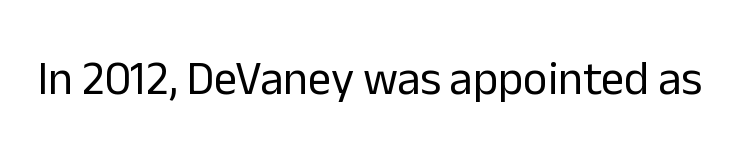
Check under the words: just untouched page. Compared with typical body copy, the letter spacing here is the same. A typesetter would call this proportional, since set widths differ per character. Vertical stems look standard width or narrower in stroke.
